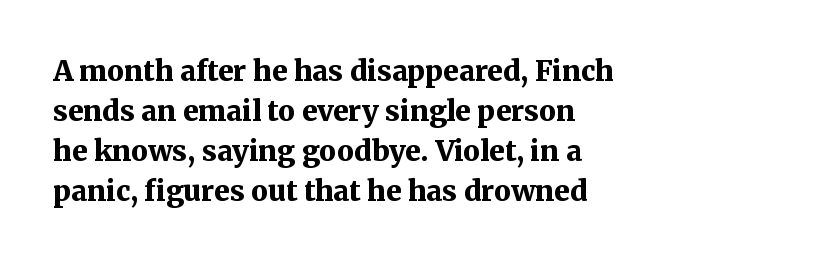
The image shows 28 px bold serif type, upright; set left-aligned, normal line spacing (1.43x), normal letter spacing, not underlined; medium stroke contrast and a medium x-height.
